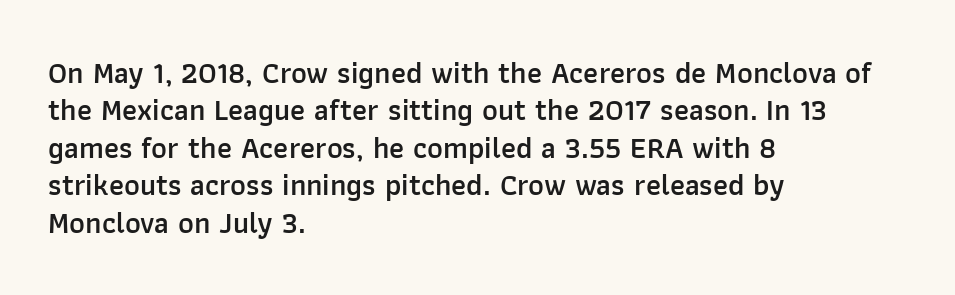
The type family on display is of the sans-serif kind. Compared with typical paragraphs, the rows here are spaced about the same. Stems and bowls a touch heavier than normal — semibold. A student would call this left alignment; a typographer would say flush left, rag right. Posture: upright roman.
